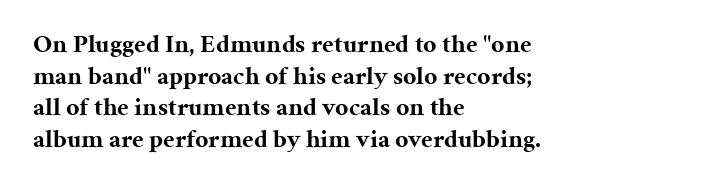
I'd describe the lettering as bold — thick and assertive. Words appear dense and cohesive because spacing is normal. Reading down the block, your eye returns to a fixed left position each line. The lettering holds an erect, upright posture throughout. Descender tails drop into unmarked territory.
